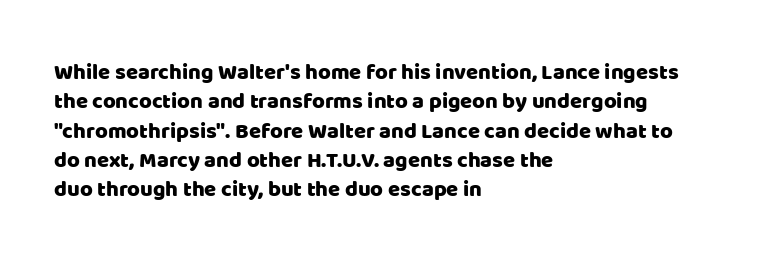
The image shows 22 px text type, upright; set left-aligned, normal line spacing (1.33x), normal letter spacing, not underlined.
